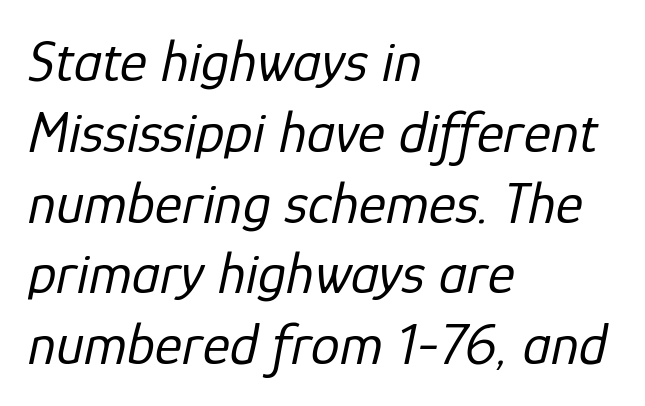
The image shows 58 px regular-weight type, italic (leaning right); set left-aligned, line spacing 1.22x, normal letter spacing, not underlined; low stroke contrast and a medium x-height.
